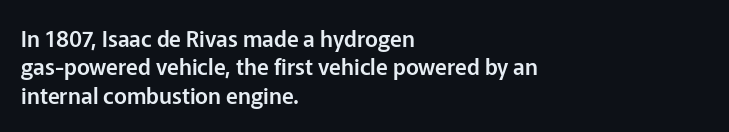
Does extra space separate the letters? No, they use regular spacing. Rows of type keep a routine distance in the vertical direction. Descender tails drop into unmarked territory. No italicization has been applied; the sample stays upright.
